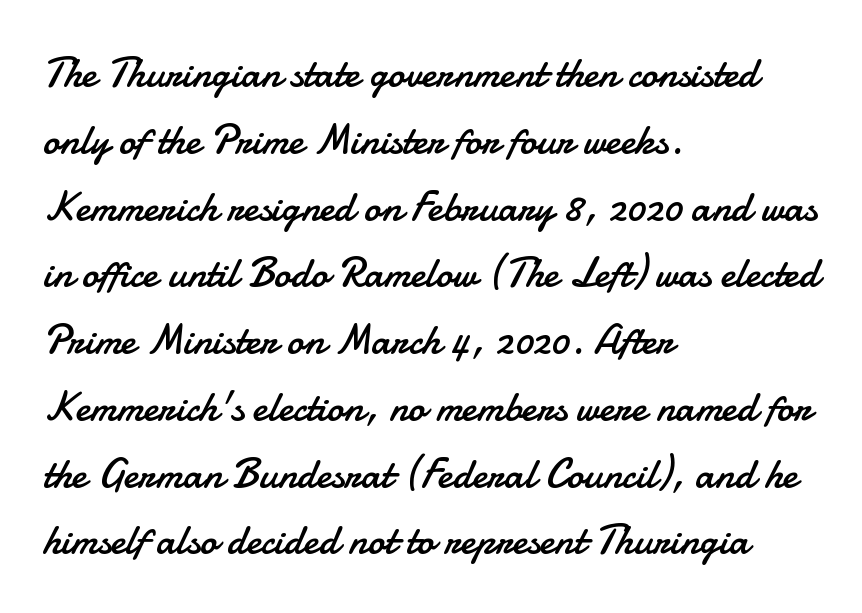
The image shows 42 px regular-weight sans-serif type; set left-aligned, normal line spacing (1.59x), normal letter spacing, not underlined; low stroke contrast and a small x-height.
